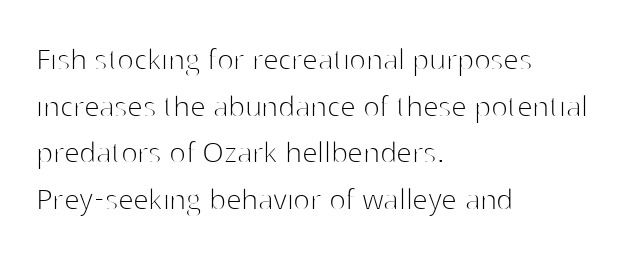
Q: Is the text bold? A: No.
Q: Is the text italic (slanted)? A: No, it is upright.
Q: Is the typeface a serif or a sans-serif typeface? A: Sans-serif.
Q: Is the text underlined? A: No.
Q: How is the paragraph aligned? A: Left-aligned.
Q: Is the spacing between letters normal or unusually wide? A: Normal.
Q: Is the spacing between lines tight, normal or loose? A: Normal.
Q: Width (condensed, normal, or wide)? A: Normal.
Q: Stroke contrast? A: High.
Q: x-height? A: Medium.
Q: Monospaced? A: No.
